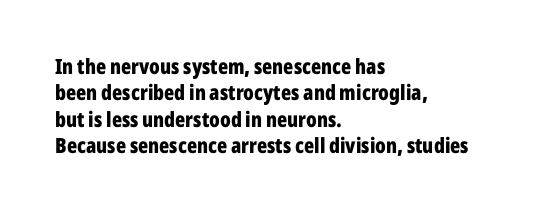
What weight is shown? A full bold with thick strokes. The lettering holds an erect, upright posture throughout. Plain, unruled lines of type. The rendering keeps characters at their native spacing. Leading: standard.
